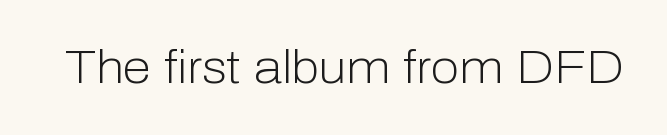
The image shows 46 px light sans-serif type, upright; set normal letter spacing, not underlined; low stroke contrast and a medium x-height.
